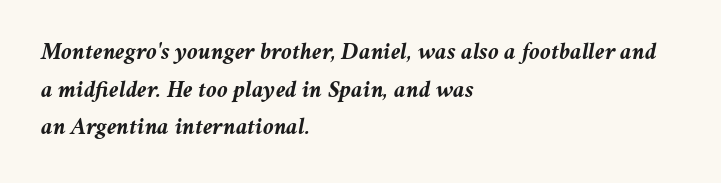
Q: Is the text bold? A: Yes.
Q: Is the text italic (slanted)? A: Yes, it leans right by about 11 degrees.
Q: Is the text underlined? A: No.
Q: How is the paragraph aligned? A: Left-aligned.
Q: Is the spacing between letters normal or unusually wide? A: Normal.
Q: Is the spacing between lines tight, normal or loose? A: Normal.
